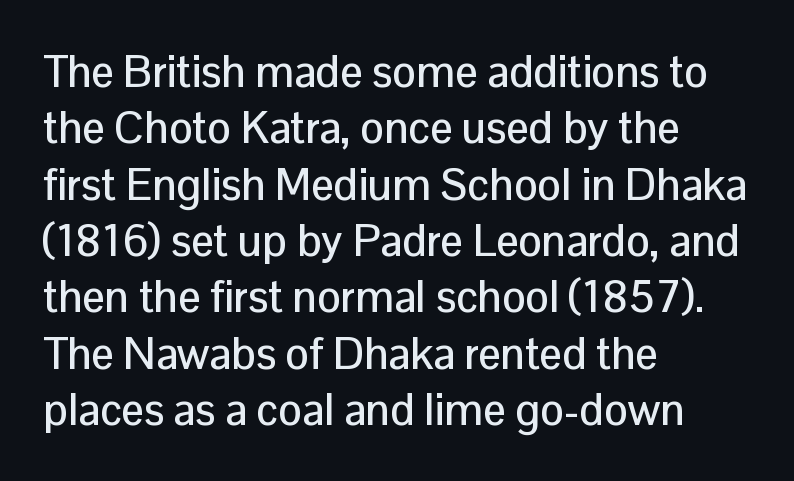
Q: Is the text italic (slanted)? A: No, it is upright.
Q: Is the typeface a serif or a sans-serif typeface? A: Sans-serif.
Q: Is the text underlined? A: No.
Q: How is the paragraph aligned? A: Left-aligned.
Q: Is the spacing between letters normal or unusually wide? A: Normal.
Q: Is the spacing between lines tight, normal or loose? A: Normal.
Q: Width (condensed, normal, or wide)? A: Normal.
Q: Stroke contrast? A: Low.
Q: x-height? A: Medium.
Q: Monospaced? A: No.
